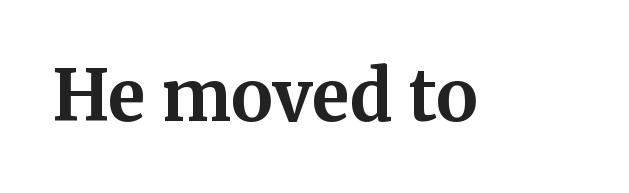
{"serif": "yes", "italic": "no", "bold": "yes", "weight": "bold", "width": "normal", "stroke_contrast": "medium", "x_height": "medium", "monospaced": "no", "underline": "no", "letter_spacing": "normal", "letter_spacing_em": 0.0, "glyph_px": 70}
